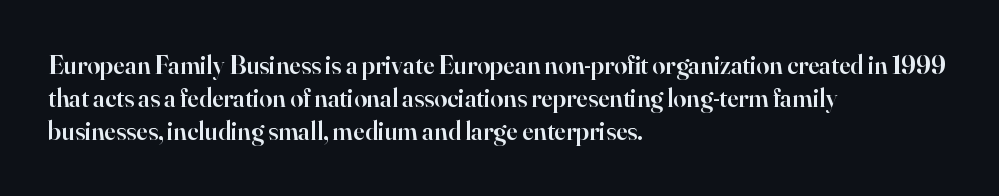
{"italic": "no", "bold": "semi", "underline": "no", "align": "left", "line_spacing": "normal", "line_spacing_ratio": 1.27, "letter_spacing": "normal", "letter_spacing_em": 0.0, "glyph_px": 26}
